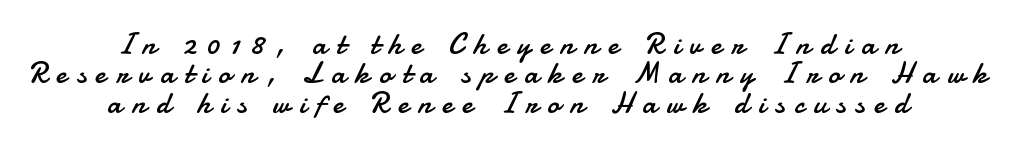
The image shows 30 px regular-weight sans-serif type; set centered, tight line spacing (0.98x), unusually wide letter spacing (+0.33 em), not underlined; low stroke contrast and a small x-height.
